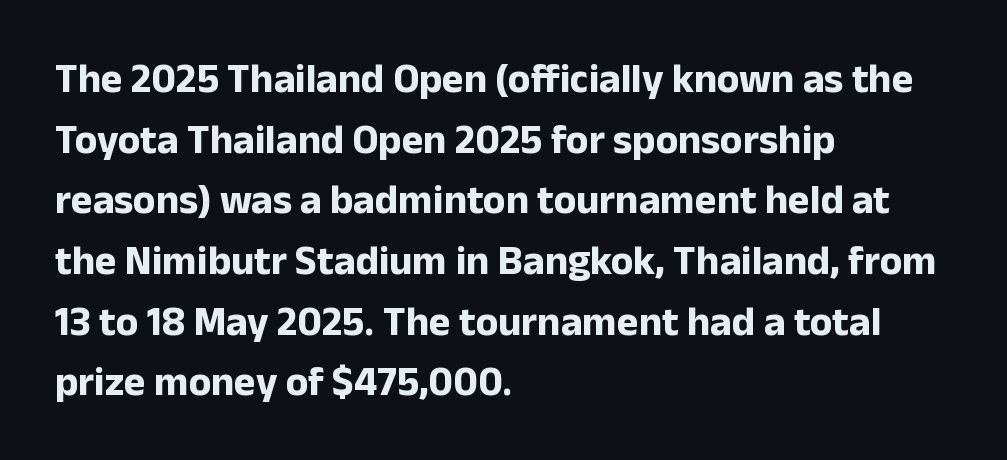
Q: Is the text bold? A: Yes.
Q: Is the text italic (slanted)? A: No, it is upright.
Q: Is the typeface a serif or a sans-serif typeface? A: Sans-serif.
Q: Is the text underlined? A: No.
Q: How is the paragraph aligned? A: Left-aligned.
Q: Is the spacing between letters normal or unusually wide? A: Normal.
Q: Is the spacing between lines tight, normal or loose? A: Normal.
Q: Width (condensed, normal, or wide)? A: Normal.
Q: Stroke contrast? A: Low.
Q: x-height? A: Medium.
Q: Monospaced? A: No.
